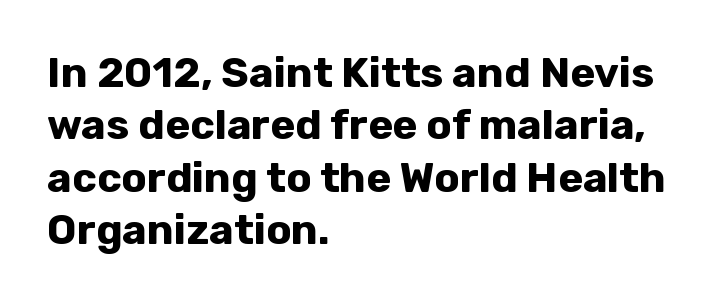
The passage shown has conventional tracking throughout. Posture: upright roman. In terms of letterform style, serifs are entirely absent. Notice how thick the strokes are: this is what a full bold looks like. Decoration check: the copy has no underline.
